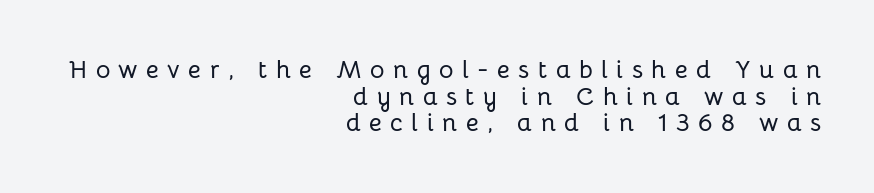
Q: Is the text italic (slanted)? A: No, it is upright.
Q: Is the text underlined? A: No.
Q: How is the paragraph aligned? A: Right-aligned.
Q: Is the spacing between letters normal or unusually wide? A: Unusually wide.
Q: Is the spacing between lines tight, normal or loose? A: Tight.
